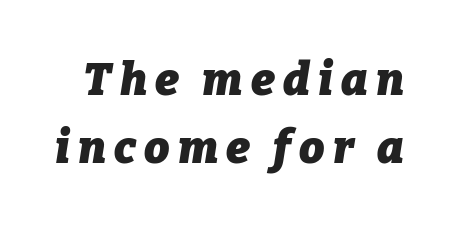
Words float on clear page, feet unadorned. Summary of vertical rhythm: regular, with standard interline spacing. The passage shown is typed in a proportional face where columns would drift. A typesetter would mark this as italic. How heavy is the stroke? Heavy — this is a bold.
